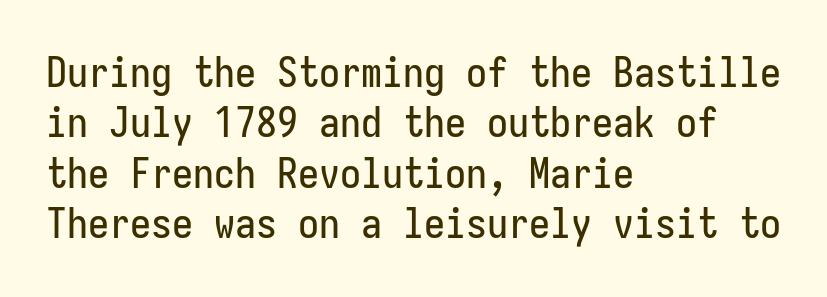
Q: Is the text italic (slanted)? A: No, it is upright.
Q: Is the typeface a serif or a sans-serif typeface? A: Sans-serif.
Q: Is the text underlined? A: No.
Q: How is the paragraph aligned? A: Left-aligned.
Q: Is the spacing between letters normal or unusually wide? A: Normal.
Q: Width (condensed, normal, or wide)? A: Condensed.
Q: Stroke contrast? A: Low.
Q: x-height? A: Medium.
